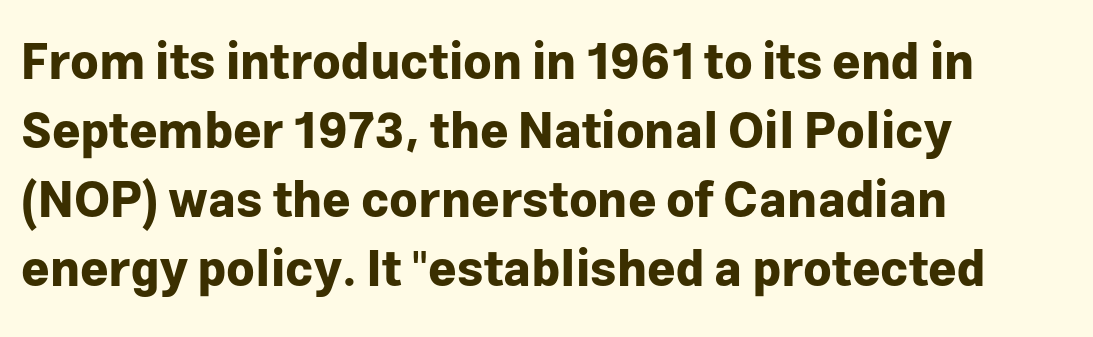
{"serif": "no", "italic": "no", "bold": "yes", "weight": "bold", "width": "normal", "stroke_contrast": "low", "x_height": "medium", "monospaced": "no", "underline": "no", "align": "left", "line_spacing": "normal", "line_spacing_ratio": 1.41, "letter_spacing": "normal", "letter_spacing_em": 0.0, "glyph_px": 49}
